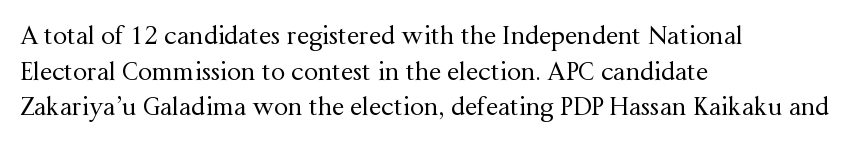
Q: Is the text bold? A: No.
Q: Is the text italic (slanted)? A: No, it is upright.
Q: Is the text underlined? A: No.
Q: How is the paragraph aligned? A: Left-aligned.
Q: Is the spacing between letters normal or unusually wide? A: Normal.
Q: Is the spacing between lines tight, normal or loose? A: Normal.
